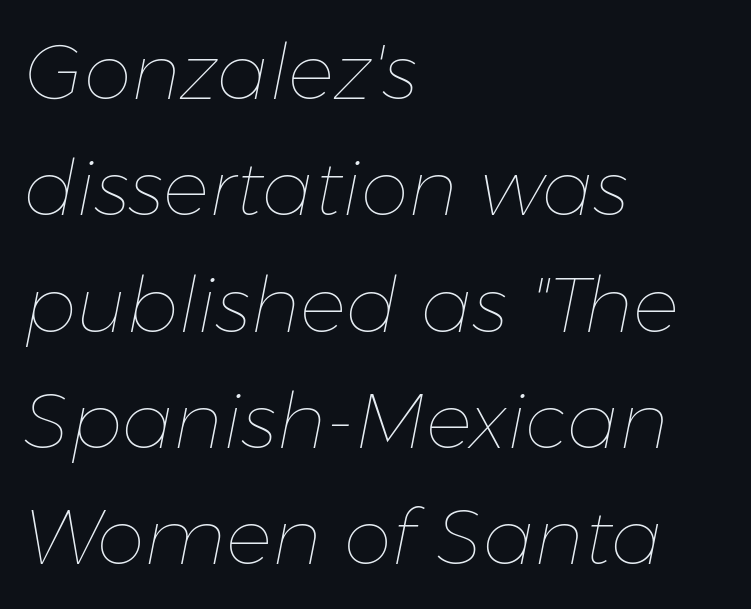
The image shows 77 px thin type, italic (leaning right); set left-aligned, normal line spacing (1.51x), normal letter spacing, not underlined; low stroke contrast and a medium x-height.
